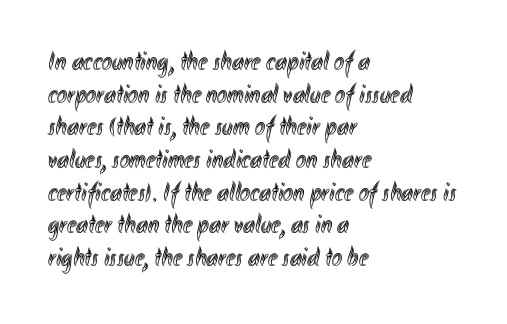
{"underline": "no", "align": "left", "line_spacing_ratio": 1.21, "letter_spacing": "normal", "letter_spacing_em": 0.0, "glyph_px": 27}
